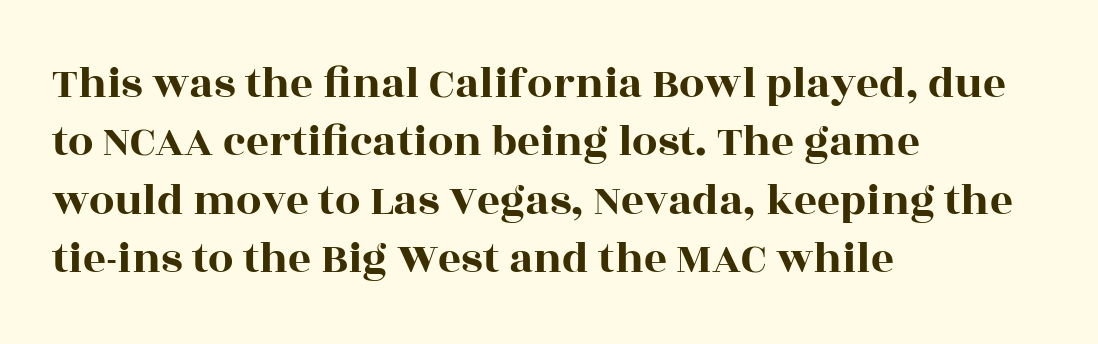
The space between consecutive lines is moderate. Proportional: the letters do not fall into vertical columns. Compared with typical body copy, the letter spacing here is the same. Casual observation: everything's shoved over to the left.
